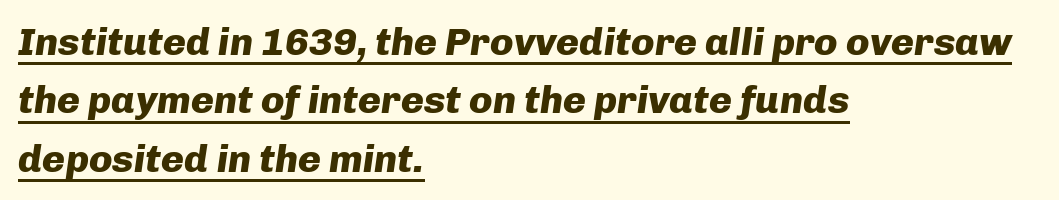
{"italic": "yes", "lean": "right", "slant_degrees": 8, "bold": "yes", "weight": "heavy", "width": "normal", "stroke_contrast": "low", "x_height": "medium", "monospaced": "no", "underline": "yes", "align": "left", "line_spacing": "normal", "line_spacing_ratio": 1.5, "letter_spacing": "normal", "letter_spacing_em": 0.0, "glyph_px": 39}
